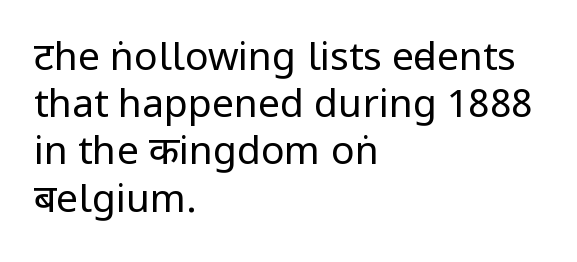
The image shows 39 px regular-weight, condensed sans-serif type, upright; set left-aligned, line spacing 1.21x, normal letter spacing, not underlined; low stroke contrast.
